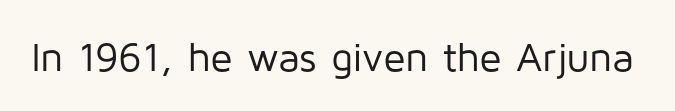
Q: Is the text bold? A: No.
Q: Is the text italic (slanted)? A: No, it is upright.
Q: Is the typeface a serif or a sans-serif typeface? A: Sans-serif.
Q: Is the text underlined? A: No.
Q: Is the spacing between letters normal or unusually wide? A: Normal.
Q: Width (condensed, normal, or wide)? A: Normal.
Q: Stroke contrast? A: Low.
Q: x-height? A: Medium.
Q: Monospaced? A: No.
